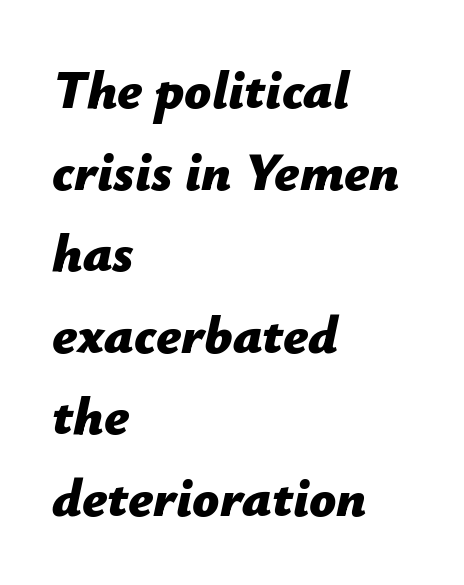
The image shows 53 px bold type, italic (leaning right); set left-aligned, normal line spacing (1.54x), normal letter spacing, not underlined; low stroke contrast and a medium x-height.
